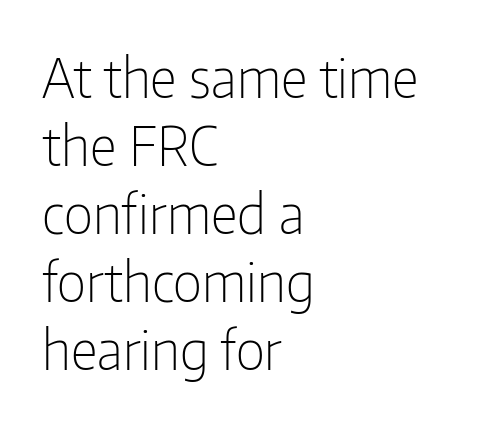
Unlike italic type, these characters show no tilt at all. The area under the type is left untouched. Words appear dense and cohesive because spacing is normal. The typesetting does not lean heavy: it is not bold. Think of a printed novel: that variable character pitch is what you see here. Short and long lines alike share a common starting point at left.
